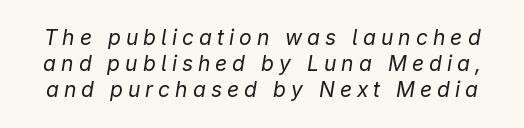
Q: Is the text bold? A: No.
Q: Is the text italic (slanted)? A: Yes, it leans right by about 9 degrees.
Q: Is the text underlined? A: No.
Q: Is the spacing between letters normal or unusually wide? A: Unusually wide.
Q: Is the spacing between lines tight, normal or loose? A: Normal.
